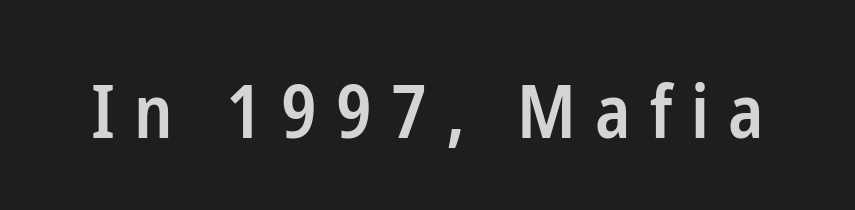
The image shows 73 px semibold, condensed sans-serif type, upright; set unusually wide letter spacing (+0.26 em), not underlined; low stroke contrast and a medium x-height.
